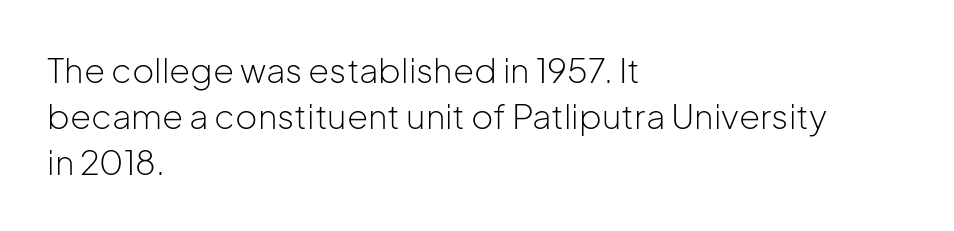
Here the designer chose a conventional face with non-uniform glyph widths. Compared with typical body copy, the letter spacing here is the same. Visually the block forms a straight wall on the left and a jagged coastline on the right. This sample keeps an unexceptional amount of space between lines. Stems here are at most as thick as an everyday book face.
